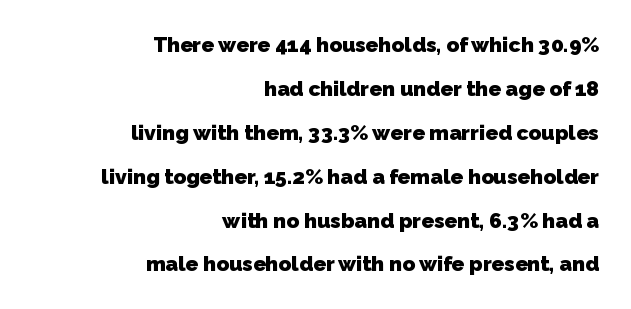
The image shows 21 px bold type; set right-aligned, loose line spacing (2.09x), normal letter spacing, not underlined.
